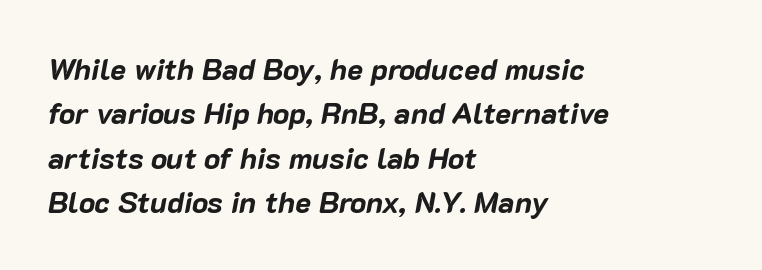
The image shows 30 px bold type, italic (leaning right); set left-aligned, normal line spacing (1.48x), normal letter spacing, not underlined; low stroke contrast and a medium x-height.
